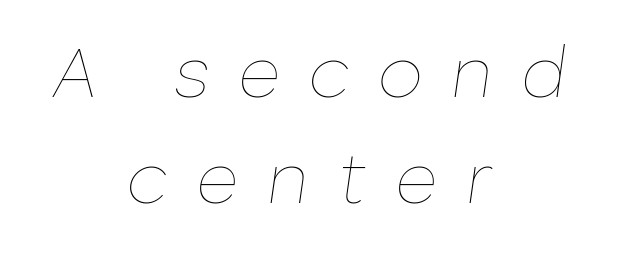
Q: Is the text bold? A: No.
Q: Is the text italic (slanted)? A: Yes, it leans right by about 8 degrees.
Q: Is the text underlined? A: No.
Q: How is the paragraph aligned? A: Centered.
Q: Is the spacing between letters normal or unusually wide? A: Unusually wide.
Q: Is the spacing between lines tight, normal or loose? A: Normal.
Q: Width (condensed, normal, or wide)? A: Normal.
Q: Stroke contrast? A: Low.
Q: x-height? A: Medium.
Q: Monospaced? A: No.
